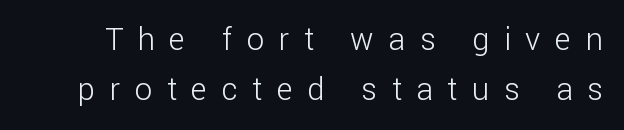
The image shows 31 px light sans-serif type, upright; set normal line spacing (1.62x), unusually wide letter spacing (+0.47 em), not underlined; low stroke contrast and a medium x-height.
